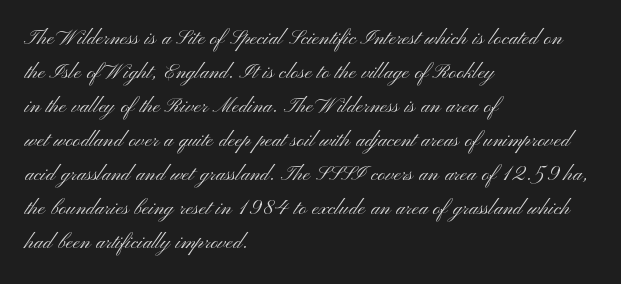
The image shows 26 px text type; set left-aligned, normal line spacing (1.31x), normal letter spacing, not underlined.
